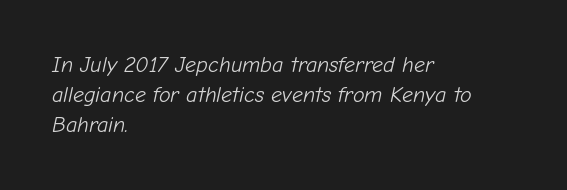
Q: Is the text bold? A: No.
Q: Is the text italic (slanted)? A: Yes, it leans right by about 12 degrees.
Q: Is the text underlined? A: No.
Q: How is the paragraph aligned? A: Left-aligned.
Q: Is the spacing between letters normal or unusually wide? A: Normal.
Q: Is the spacing between lines tight, normal or loose? A: Normal.
